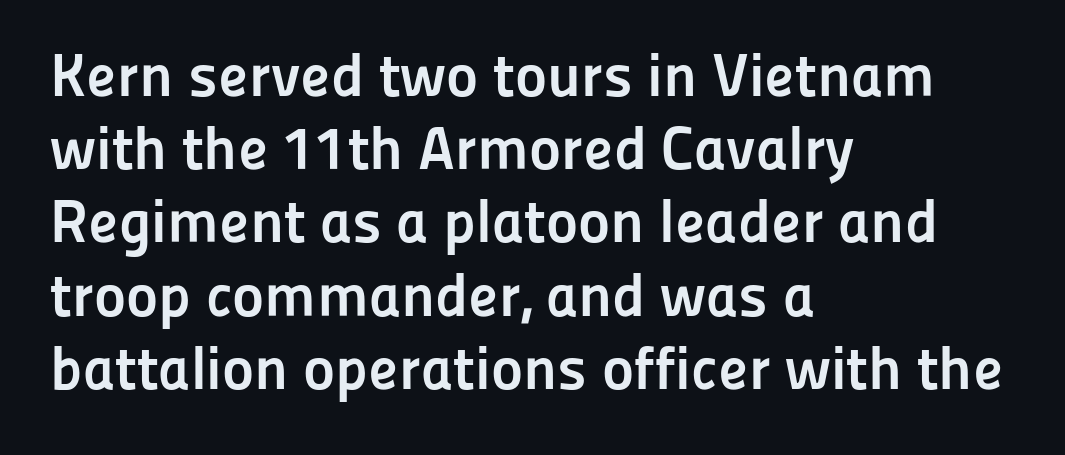
The image shows 61 px semibold sans-serif type, upright; set left-aligned, line spacing 1.2x, normal letter spacing, not underlined; low stroke contrast and a medium x-height.
